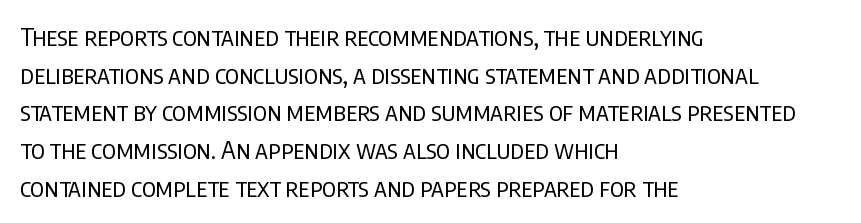
Q: Is the text bold? A: No.
Q: Is the text italic (slanted)? A: No, it is upright.
Q: Is the text underlined? A: No.
Q: How is the paragraph aligned? A: Left-aligned.
Q: Is the spacing between letters normal or unusually wide? A: Normal.
Q: Is the spacing between lines tight, normal or loose? A: Normal.
